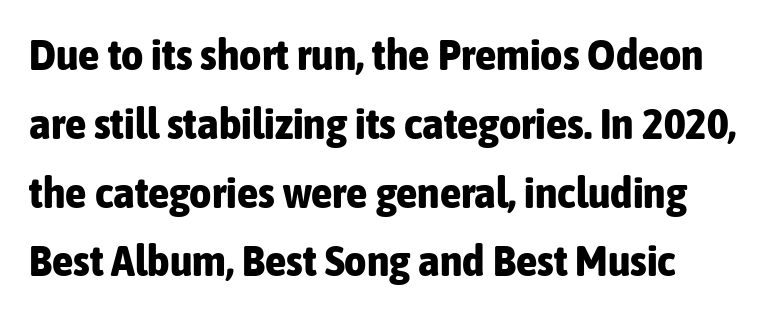
{"serif": "no", "italic": "no", "bold": "yes", "weight": "bold", "width": "condensed", "stroke_contrast": "low", "x_height": "medium", "monospaced": "no", "underline": "no", "line_spacing": "normal", "line_spacing_ratio": 1.6, "letter_spacing": "normal", "letter_spacing_em": 0.0, "glyph_px": 43}
